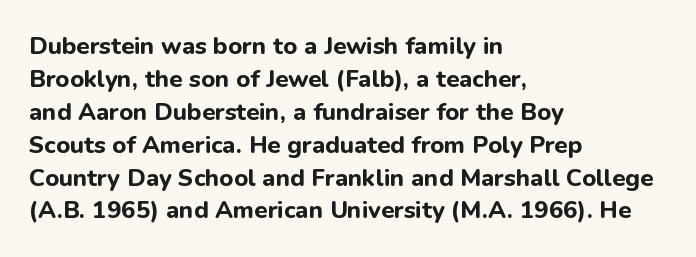
{"italic": "no", "bold": "yes", "underline": "no", "align": "left", "line_spacing": "normal", "line_spacing_ratio": 1.37, "letter_spacing": "normal", "letter_spacing_em": 0.0, "glyph_px": 24}
